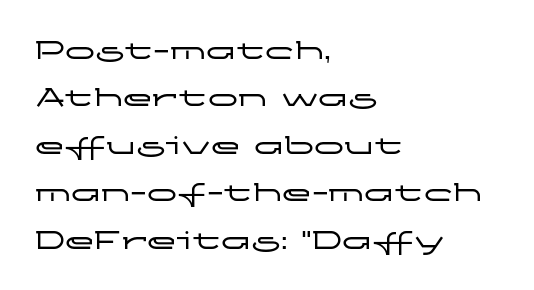
Q: Is the text italic (slanted)? A: No, it is upright.
Q: Is the typeface a serif or a sans-serif typeface? A: Sans-serif.
Q: Is the text underlined? A: No.
Q: How is the paragraph aligned? A: Left-aligned.
Q: Is the spacing between letters normal or unusually wide? A: Normal.
Q: Is the spacing between lines tight, normal or loose? A: Normal.
Q: Width (condensed, normal, or wide)? A: Wide.
Q: Stroke contrast? A: Low.
Q: x-height? A: Medium.
Q: Monospaced? A: No.
